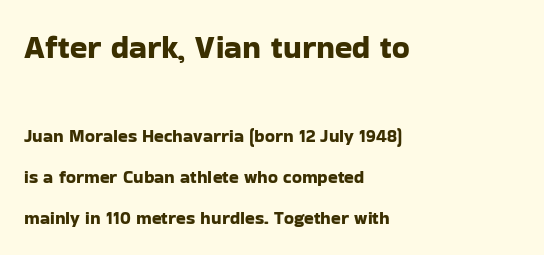
{"serif": "no", "italic": "no", "width": "normal", "stroke_contrast": "low", "x_height": "medium", "monospaced": "no", "underline": "no", "align": "left", "line_spacing": "loose", "line_spacing_ratio": 2.28, "letter_spacing": "normal", "letter_spacing_em": 0.0, "larger_block": "first", "size_ratio": 1.78, "glyph_px": 32}
